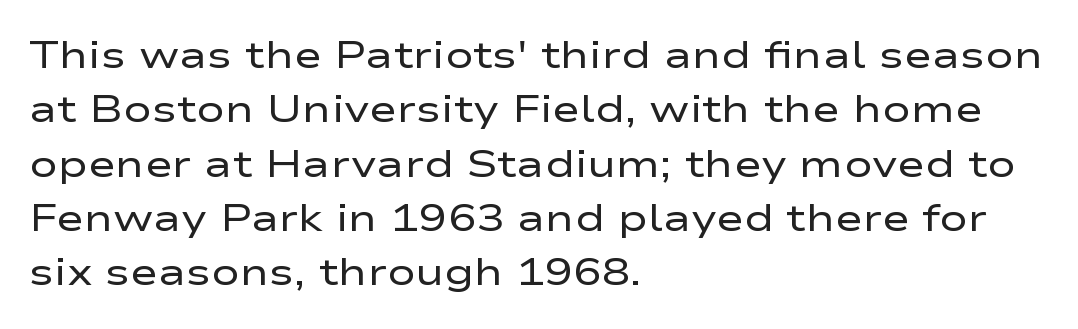
{"serif": "no", "italic": "no", "bold": "no", "weight": "regular", "width": "wide", "stroke_contrast": "low", "x_height": "medium", "monospaced": "no", "underline": "no", "align": "left", "line_spacing": "normal", "line_spacing_ratio": 1.43, "letter_spacing": "normal", "letter_spacing_em": 0.0, "glyph_px": 38}
